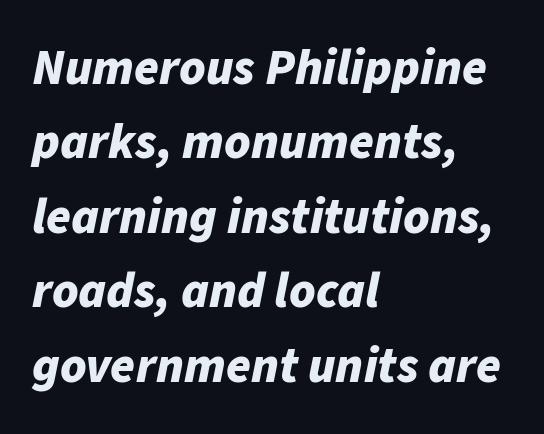
The image shows 50 px bold type, italic (leaning right); set left-aligned, normal line spacing (1.49x), normal letter spacing, not underlined; low stroke contrast and a medium x-height.
